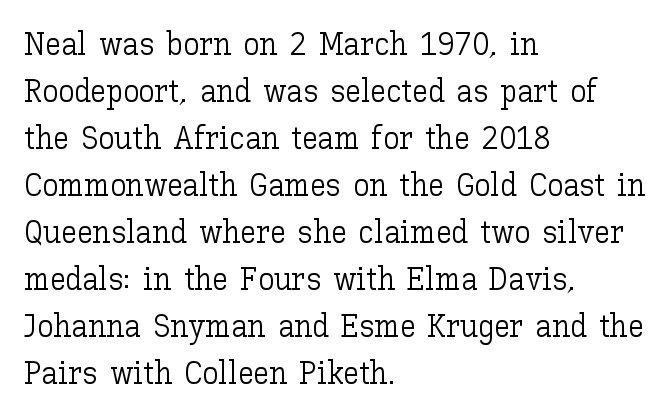
Q: Is the text bold? A: No.
Q: Is the text italic (slanted)? A: No, it is upright.
Q: Is the text underlined? A: No.
Q: How is the paragraph aligned? A: Left-aligned.
Q: Is the spacing between letters normal or unusually wide? A: Normal.
Q: Is the spacing between lines tight, normal or loose? A: Normal.
Q: Width (condensed, normal, or wide)? A: Normal.
Q: Stroke contrast? A: Low.
Q: x-height? A: Medium.
Q: Monospaced? A: No.
